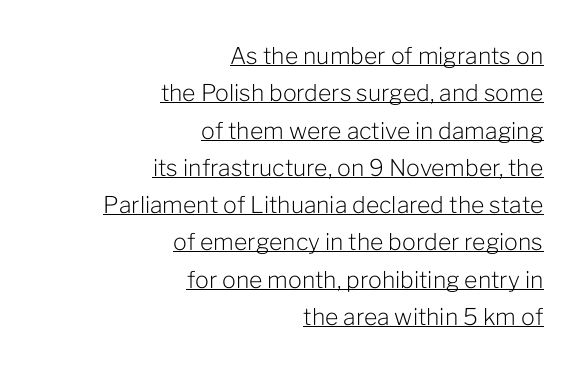
{"italic": "no", "bold": "no", "underline": "yes", "align": "right", "line_spacing": "normal", "line_spacing_ratio": 1.62, "letter_spacing": "normal", "letter_spacing_em": 0.0, "glyph_px": 23}
